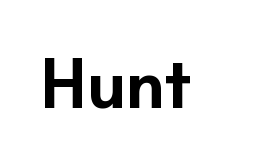
Q: Is the text bold? A: Semi-bold.
Q: Is the text italic (slanted)? A: No, it is upright.
Q: Is the typeface a serif or a sans-serif typeface? A: Sans-serif.
Q: Is the text underlined? A: No.
Q: Is the spacing between letters normal or unusually wide? A: Normal.
Q: Width (condensed, normal, or wide)? A: Normal.
Q: Stroke contrast? A: Low.
Q: x-height? A: Small.
Q: Monospaced? A: No.
